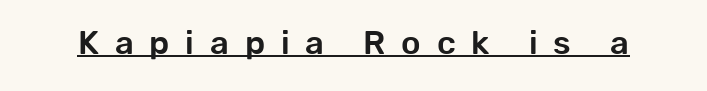
The image shows 33 px sans-serif type, upright; set unusually wide letter spacing (+0.48 em), underlined; low stroke contrast and a medium x-height.
